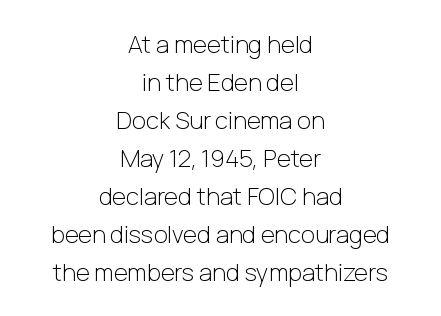
{"italic": "no", "bold": "no", "underline": "no", "align": "center", "line_spacing": "normal", "line_spacing_ratio": 1.58, "letter_spacing": "normal", "letter_spacing_em": 0.0, "glyph_px": 24}
